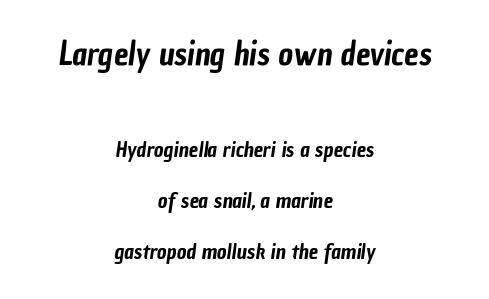
These lines are rendered in a variable-pitch font. The gap between lines stays unmarked. To sum up the face: it is a sans, with no serifs. No extra tracking has been applied to these lines. This layout puts the oversized block above and the modest block below. The paragraph has two soft edges and a firm central axis.
